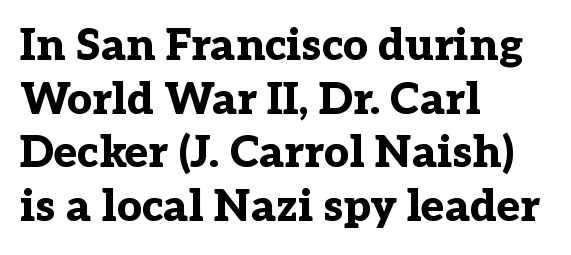
Every character sits straight up, as roman type does. Students, note that the glyphs here touch the page at normal intervals. What kind of face is this? One with serifs. Each letter keeps its own natural width here, so spacing adapts to shape. Heavy, bold letterforms.
